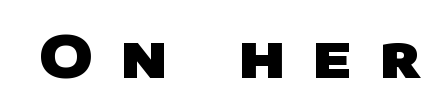
{"serif": "no", "bold": "yes", "weight": "heavy", "width": "wide", "stroke_contrast": "low", "x_height": "large", "monospaced": "no", "underline": "no", "letter_spacing": "wide", "letter_spacing_em": 0.46, "glyph_px": 58}
